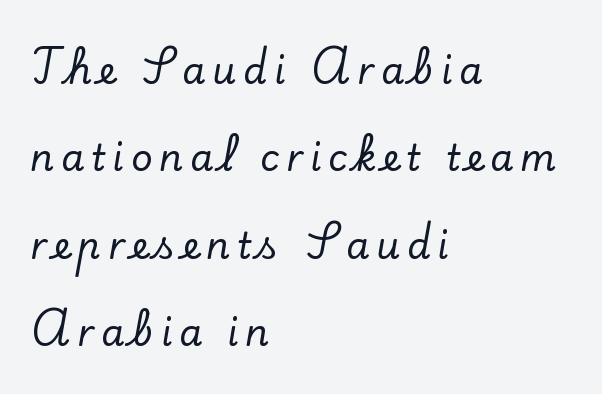
Q: Is the text italic (slanted)? A: Yes.
Q: Is the typeface a serif or a sans-serif typeface? A: Serif.
Q: Is the text underlined? A: No.
Q: How is the paragraph aligned? A: Left-aligned.
Q: Is the spacing between lines tight, normal or loose? A: Loose.
Q: Width (condensed, normal, or wide)? A: Normal.
Q: Stroke contrast? A: Low.
Q: x-height? A: Small.
Q: Monospaced? A: No.
